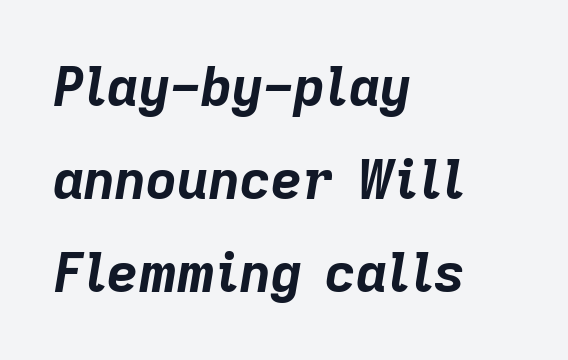
{"italic": "yes", "lean": "right", "slant_degrees": 9, "bold": "yes", "weight": "bold", "width": "normal", "stroke_contrast": "low", "x_height": "medium", "monospaced": "no", "underline": "no", "align": "left", "line_spacing_ratio": 1.72, "letter_spacing": "normal", "letter_spacing_em": 0.0, "glyph_px": 54}
